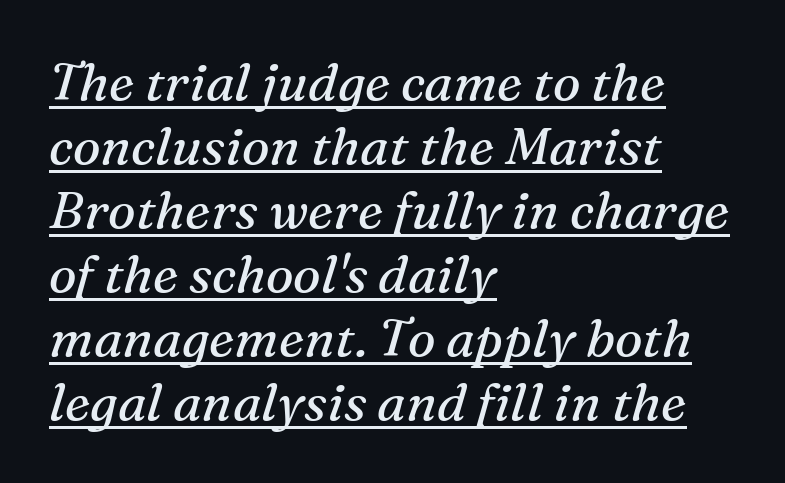
Q: Is the text bold? A: No.
Q: Is the text italic (slanted)? A: Yes, it leans right by about 16 degrees.
Q: Is the typeface a serif or a sans-serif typeface? A: Serif.
Q: Is the text underlined? A: Yes.
Q: How is the paragraph aligned? A: Left-aligned.
Q: Is the spacing between letters normal or unusually wide? A: Normal.
Q: Width (condensed, normal, or wide)? A: Normal.
Q: Stroke contrast? A: Medium.
Q: x-height? A: Medium.
Q: Monospaced? A: No.
